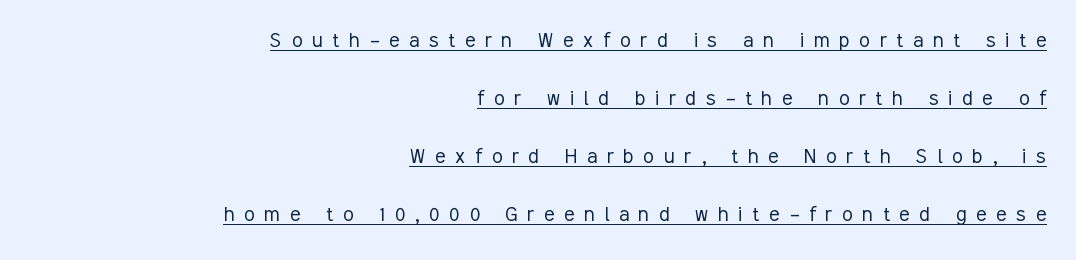
Between one letter and the next there's a generous, obvious gap. Stroke mass is kept to a normal reading level or below. Quick note: underline on. In terms of leading, this rendering errs on the spacious side. Posture: upright roman.
